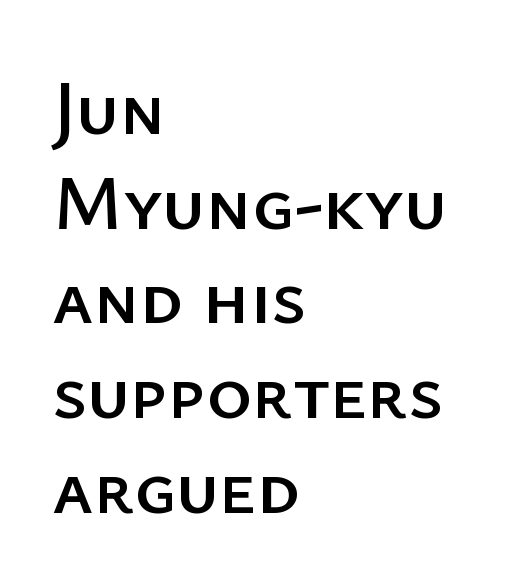
The image shows 77 px sans-serif type, upright; set left-aligned, line spacing 1.23x, normal letter spacing, not underlined; low stroke contrast and a medium x-height.
